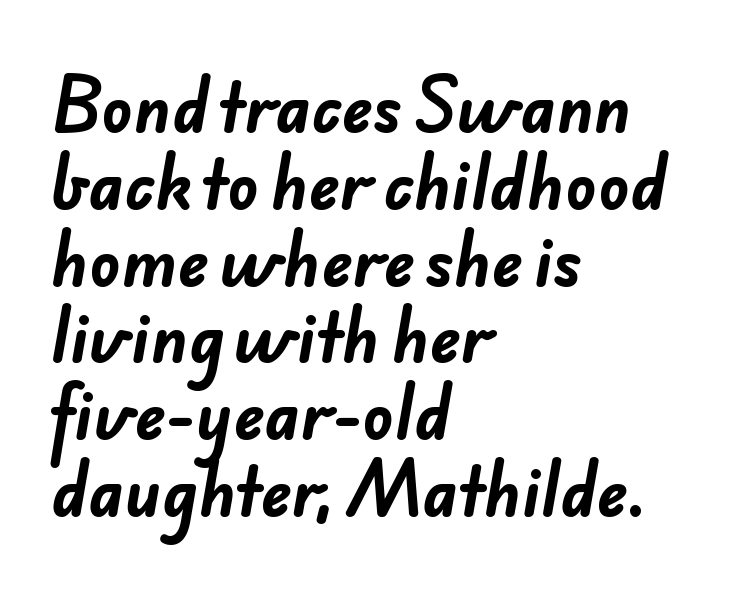
The image shows 64 px bold sans-serif type; set left-aligned, line spacing 1.2x, normal letter spacing, not underlined; low stroke contrast and a small x-height.
